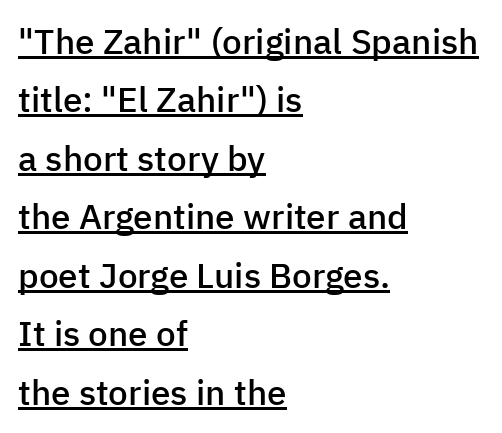
The image shows 35 px semibold sans-serif type, upright; set left-aligned, normal line spacing (1.67x), normal letter spacing, underlined; low stroke contrast and a medium x-height.
